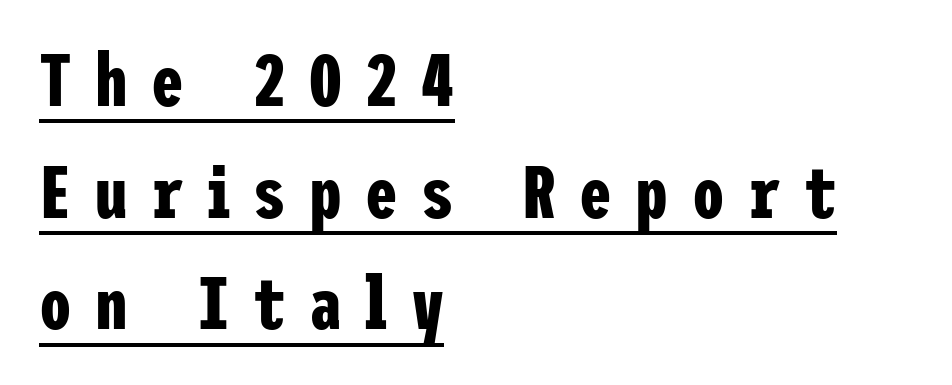
The image shows 73 px bold, condensed sans-serif type, upright; set left-aligned, normal line spacing (1.53x), unusually wide letter spacing (+0.32 em), underlined; low stroke contrast and a medium x-height.
